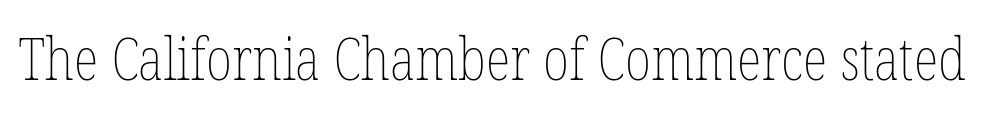
Q: Is the text bold? A: No.
Q: Is the text italic (slanted)? A: No, it is upright.
Q: Is the text underlined? A: No.
Q: Is the spacing between letters normal or unusually wide? A: Normal.
Q: Width (condensed, normal, or wide)? A: Condensed.
Q: Stroke contrast? A: Low.
Q: x-height? A: Medium.
Q: Monospaced? A: No.
